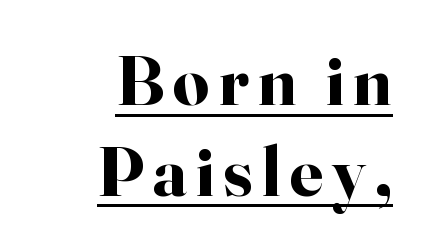
When letters stand straight like this, we call the style roman or upright. Notice how descenders clear the ascenders below comfortably — that's standard leading. Observe the serifs anchoring each vertical stroke in this sample. The face used here is proportionally spaced, like ordinary book or web type. A dark, heavy texture on the line: the type is bold. Teacher's note: observe the even right margin — that is flush-right alignment.
